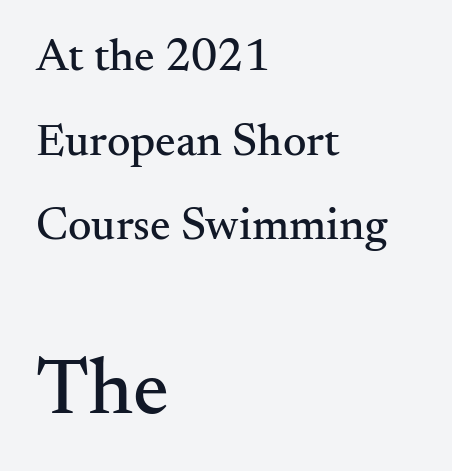
{"serif": "yes", "italic": "no", "width": "normal", "stroke_contrast": "medium", "x_height": "small", "monospaced": "no", "underline": "no", "align": "left", "line_spacing_ratio": 1.84, "letter_spacing": "normal", "letter_spacing_em": 0.0, "larger_block": "second", "size_ratio": 1.74, "glyph_px": 80}
